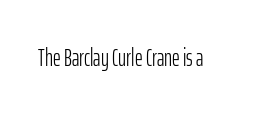
{"italic": "no", "bold": "no", "underline": "no", "letter_spacing": "normal", "letter_spacing_em": 0.0, "glyph_px": 24}
